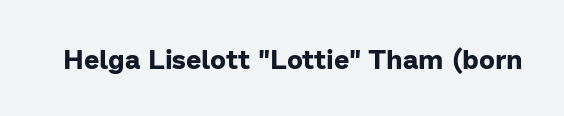
The image shows 27 px bold type, upright; set normal letter spacing, not underlined.
